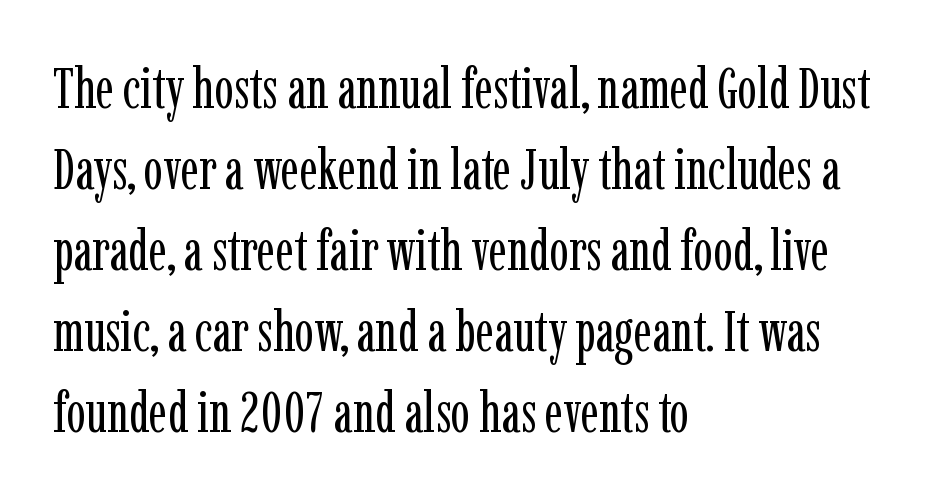
The image shows 57 px regular-weight, condensed serif type, upright; set left-aligned, normal line spacing (1.42x), normal letter spacing, not underlined; low stroke contrast and a medium x-height.
